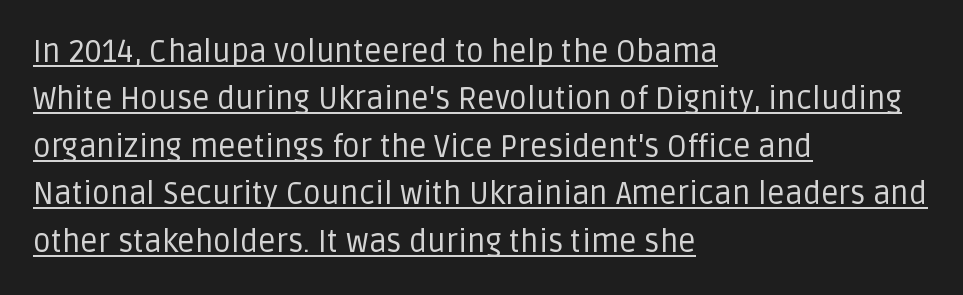
Q: Is the text bold? A: No.
Q: Is the text italic (slanted)? A: No, it is upright.
Q: Is the typeface a serif or a sans-serif typeface? A: Sans-serif.
Q: Is the text underlined? A: Yes.
Q: How is the paragraph aligned? A: Left-aligned.
Q: Is the spacing between letters normal or unusually wide? A: Normal.
Q: Is the spacing between lines tight, normal or loose? A: Normal.
Q: Width (condensed, normal, or wide)? A: Normal.
Q: Stroke contrast? A: Low.
Q: x-height? A: Large.
Q: Monospaced? A: No.
